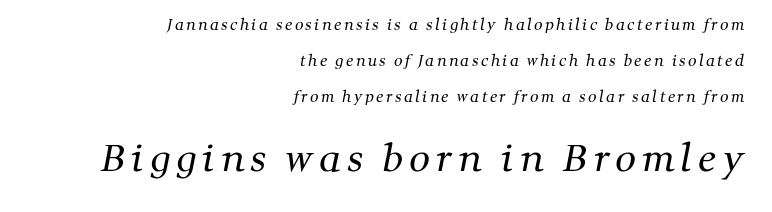
The image shows 37 px regular-weight serif type; set right-aligned, loose line spacing (2.4x), not underlined; the second (bottom) block is 2.47x larger; medium stroke contrast and a medium x-height.
